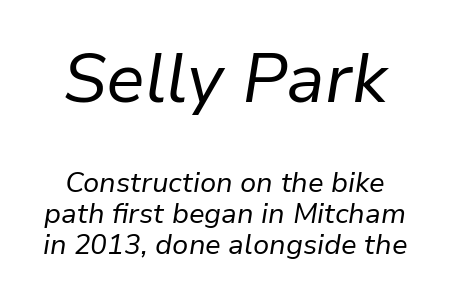
The image shows 69 px regular-weight type, italic (leaning right); set centered, tight line spacing (1.1x), normal letter spacing, not underlined; the first (top) block is 2.46x larger; low stroke contrast and a medium x-height.
